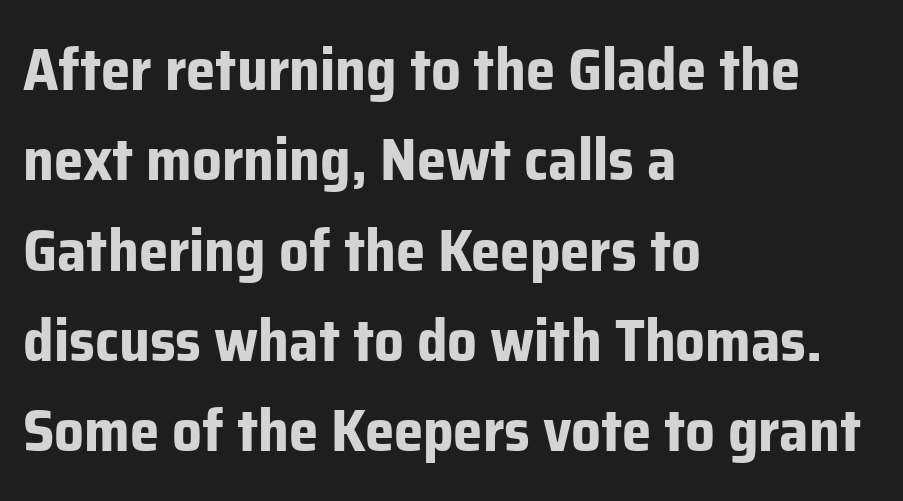
Q: Is the text bold? A: Yes.
Q: Is the text italic (slanted)? A: No, it is upright.
Q: Is the typeface a serif or a sans-serif typeface? A: Sans-serif.
Q: Is the text underlined? A: No.
Q: How is the paragraph aligned? A: Left-aligned.
Q: Is the spacing between letters normal or unusually wide? A: Normal.
Q: Is the spacing between lines tight, normal or loose? A: Normal.
Q: Width (condensed, normal, or wide)? A: Normal.
Q: Stroke contrast? A: Low.
Q: x-height? A: Medium.
Q: Monospaced? A: No.
